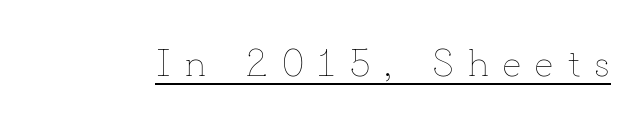
{"italic": "no", "bold": "no", "weight": "thin", "width": "normal", "stroke_contrast": "low", "x_height": "small", "monospaced": "no", "underline": "yes", "letter_spacing": "wide", "letter_spacing_em": 0.36, "glyph_px": 39}
